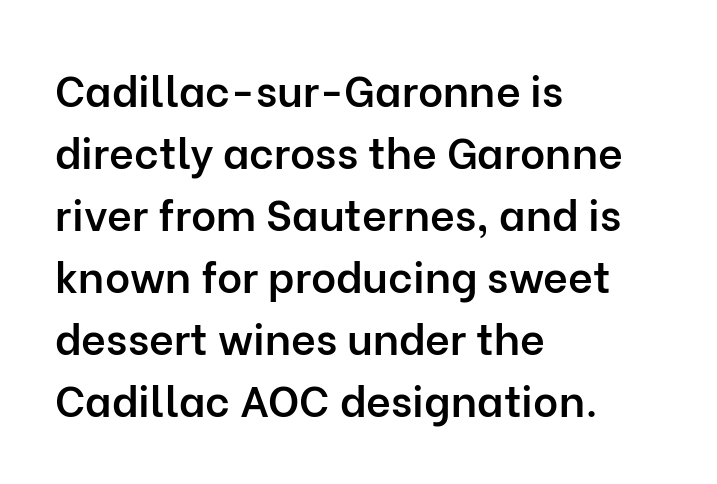
Italic: no, the glyphs are upright roman. Standard letterfit; no display-style spreading of the glyphs. Notice how descenders clear the ascenders below comfortably — that's standard leading. Layout note: lines flush left. In terms of weight, the rendering is demibold, just under bold. Grotesque or geometric, the face here clearly has no serifs.
